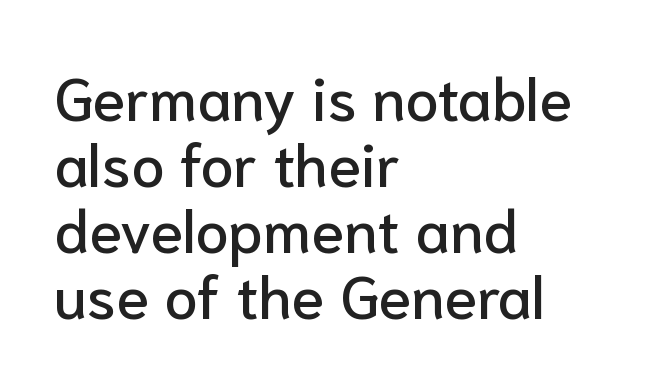
Descender tails drop into unmarked territory. Is this a fixed-width face? No — the glyphs have proportional, varying widths. Tightly led — the rows are bunched. The face used here is a sans, in the tradition of grotesques and geometrics.
